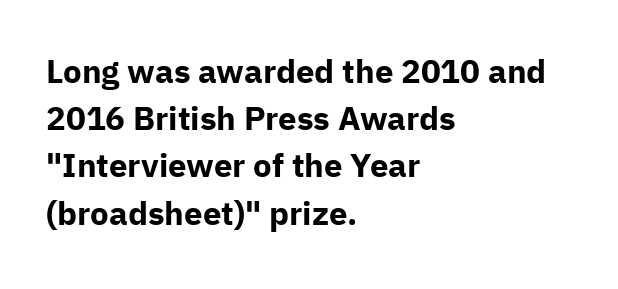
The ragged edge is on the right, which tells us the setting is flush left. Check under the words: just untouched page. Typesetter's note: full bold, strokes at maximum text heaviness. The tracking reads as untouched default to a designer's eye. Rows of type keep a routine distance in the vertical direction. Serifs: no, the terminals of the letterforms are clean.
